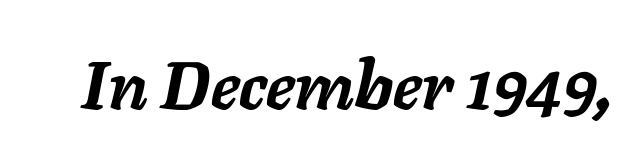
The image shows 67 px semibold type, italic (leaning right); set normal letter spacing, not underlined; low stroke contrast and a medium x-height.
